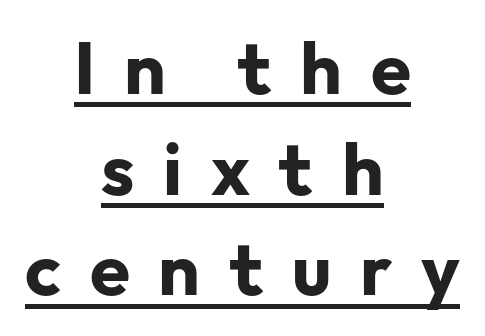
Which margin do the lines hug? Neither — every line sits in the middle. A baseline rule has been typeset under these characters. Loose tracking; the words dissolve into strings of separated letters. These lines are composed in type without serifs.
